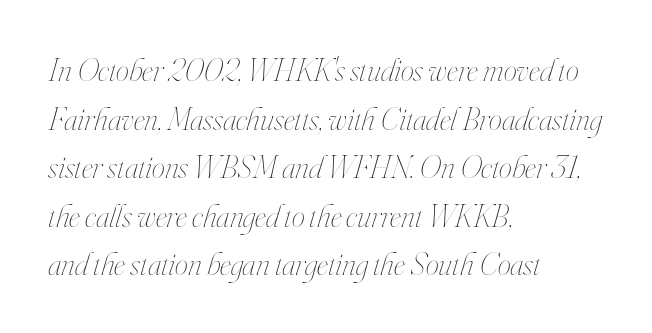
The image shows 33 px thin, condensed type, italic (leaning right); set left-aligned, normal line spacing (1.47x), normal letter spacing, not underlined; high stroke contrast and a small x-height.
